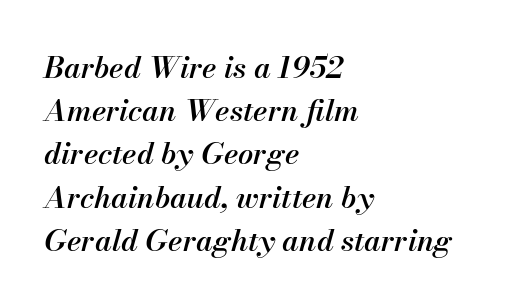
{"italic": "yes", "lean": "right", "slant_degrees": 13, "bold": "semi", "weight": "semibold", "width": "normal", "stroke_contrast": "medium", "x_height": "small", "monospaced": "no", "underline": "no", "align": "left", "line_spacing": "normal", "line_spacing_ratio": 1.44, "letter_spacing": "normal", "letter_spacing_em": 0.0, "glyph_px": 30}
